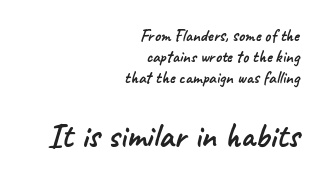
{"serif": "no", "width": "normal", "stroke_contrast": "low", "x_height": "small", "monospaced": "no", "underline": "no", "align": "right", "line_spacing_ratio": 1.23, "letter_spacing": "normal", "letter_spacing_em": 0.0, "larger_block": "second", "size_ratio": 2.0, "glyph_px": 34}
